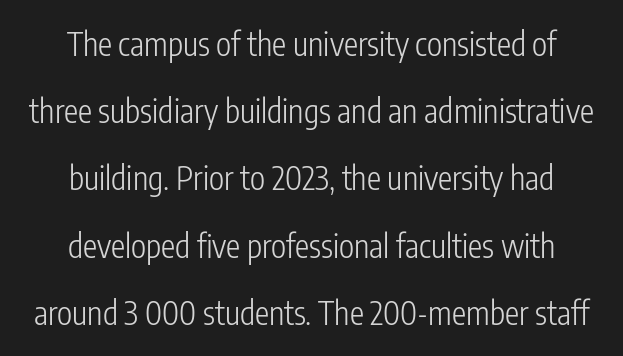
The image shows 32 px light, condensed sans-serif type, upright; set centered, loose line spacing (2.1x), normal letter spacing, not underlined; low stroke contrast and a medium x-height.
